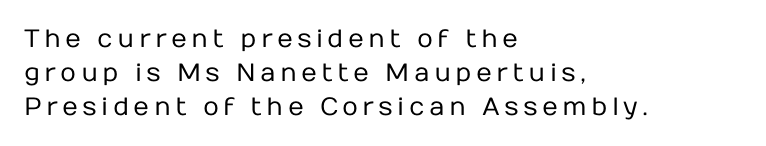
Q: Is the text bold? A: No.
Q: Is the text italic (slanted)? A: No, it is upright.
Q: Is the text underlined? A: No.
Q: How is the paragraph aligned? A: Left-aligned.
Q: Is the spacing between lines tight, normal or loose? A: Normal.
